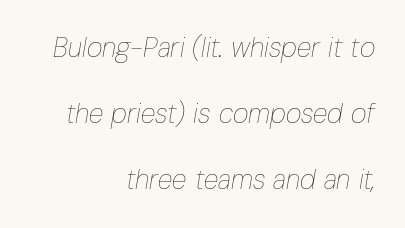
Q: Is the text bold? A: No.
Q: Is the text italic (slanted)? A: Yes, it leans right by about 10 degrees.
Q: Is the text underlined? A: No.
Q: How is the paragraph aligned? A: Right-aligned.
Q: Is the spacing between letters normal or unusually wide? A: Normal.
Q: Is the spacing between lines tight, normal or loose? A: Loose.
